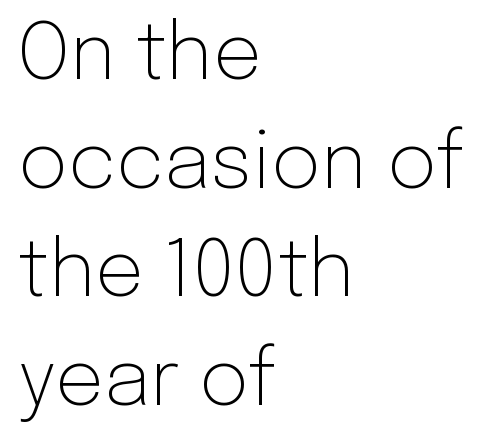
Q: Is the text bold? A: No.
Q: Is the text italic (slanted)? A: No, it is upright.
Q: Is the typeface a serif or a sans-serif typeface? A: Sans-serif.
Q: Is the text underlined? A: No.
Q: How is the paragraph aligned? A: Left-aligned.
Q: Is the spacing between letters normal or unusually wide? A: Normal.
Q: Is the spacing between lines tight, normal or loose? A: Normal.
Q: Width (condensed, normal, or wide)? A: Normal.
Q: Stroke contrast? A: Low.
Q: x-height? A: Medium.
Q: Monospaced? A: No.
